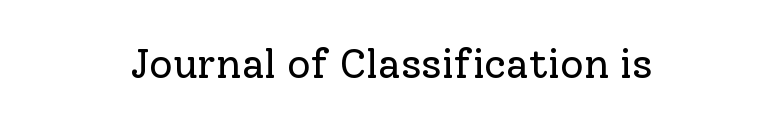
{"serif": "yes", "italic": "no", "bold": "no", "weight": "regular", "width": "normal", "stroke_contrast": "low", "x_height": "medium", "monospaced": "no", "underline": "no", "align": "center", "letter_spacing": "normal", "letter_spacing_em": 0.0, "glyph_px": 41}
